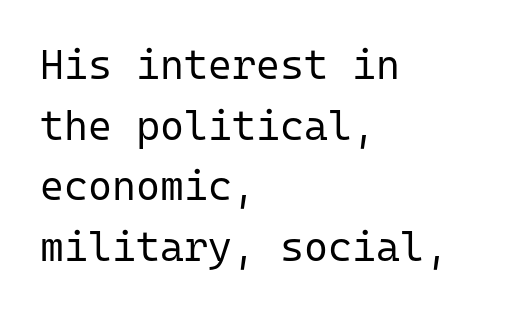
{"serif": "no", "italic": "no", "bold": "no", "weight": "regular", "width": "normal", "stroke_contrast": "low", "x_height": "medium", "monospaced": "yes", "underline": "no", "align": "left", "line_spacing": "normal", "line_spacing_ratio": 1.48, "letter_spacing": "normal", "letter_spacing_em": 0.0, "glyph_px": 41}
